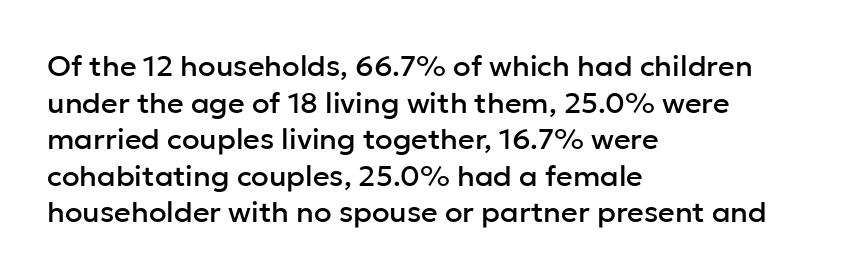
Q: Is the text italic (slanted)? A: No, it is upright.
Q: Is the typeface a serif or a sans-serif typeface? A: Sans-serif.
Q: Is the text underlined? A: No.
Q: How is the paragraph aligned? A: Left-aligned.
Q: Is the spacing between letters normal or unusually wide? A: Normal.
Q: Is the spacing between lines tight, normal or loose? A: Normal.
Q: Width (condensed, normal, or wide)? A: Normal.
Q: Stroke contrast? A: Low.
Q: x-height? A: Medium.
Q: Monospaced? A: No.
